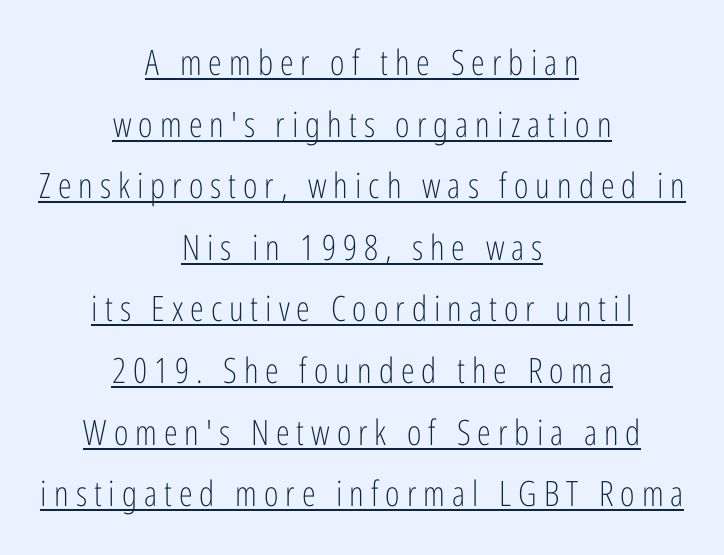
Each letter's strokes conclude bluntly, with no projecting serifs. Stroke mass is kept to a normal reading level or below. Is this a fixed-width face? No — the glyphs have proportional, varying widths. The type is letterspaced generously, with wide tracking.
